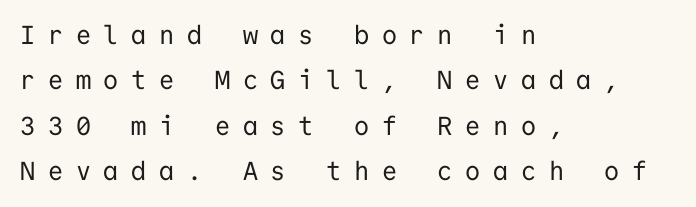
{"italic": "no", "bold": "no", "underline": "no", "align": "left", "line_spacing_ratio": 1.75, "letter_spacing": "wide", "letter_spacing_em": 0.49, "glyph_px": 26}
